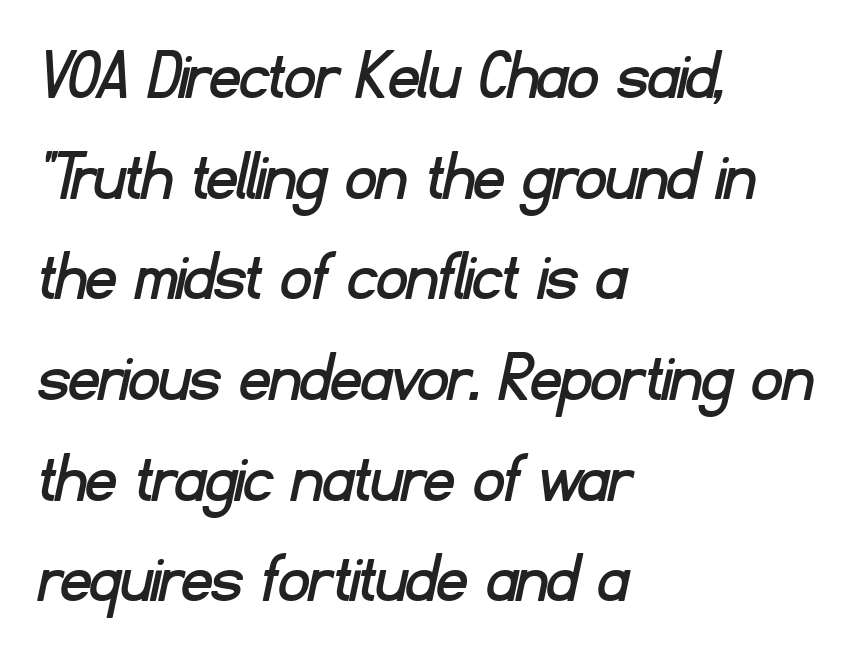
Q: Is the typeface a serif or a sans-serif typeface? A: Sans-serif.
Q: Is the text underlined? A: No.
Q: How is the paragraph aligned? A: Left-aligned.
Q: Is the spacing between letters normal or unusually wide? A: Normal.
Q: Is the spacing between lines tight, normal or loose? A: Normal.
Q: Width (condensed, normal, or wide)? A: Normal.
Q: Stroke contrast? A: Low.
Q: x-height? A: Small.
Q: Monospaced? A: No.
